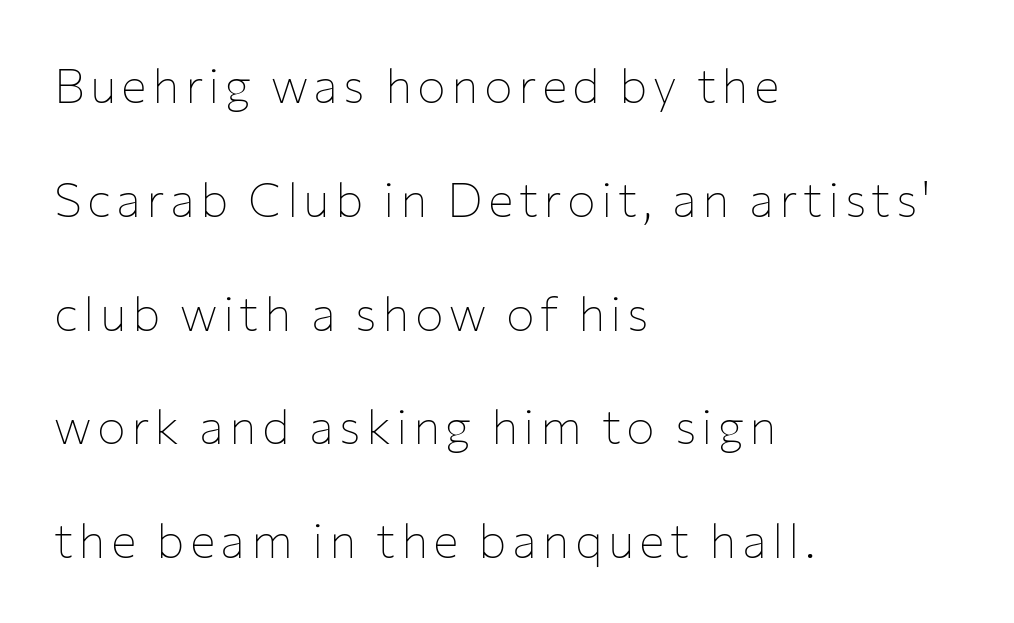
The image shows 48 px thin sans-serif type, upright; set left-aligned, loose line spacing (2.37x), not underlined; low stroke contrast and a medium x-height.
